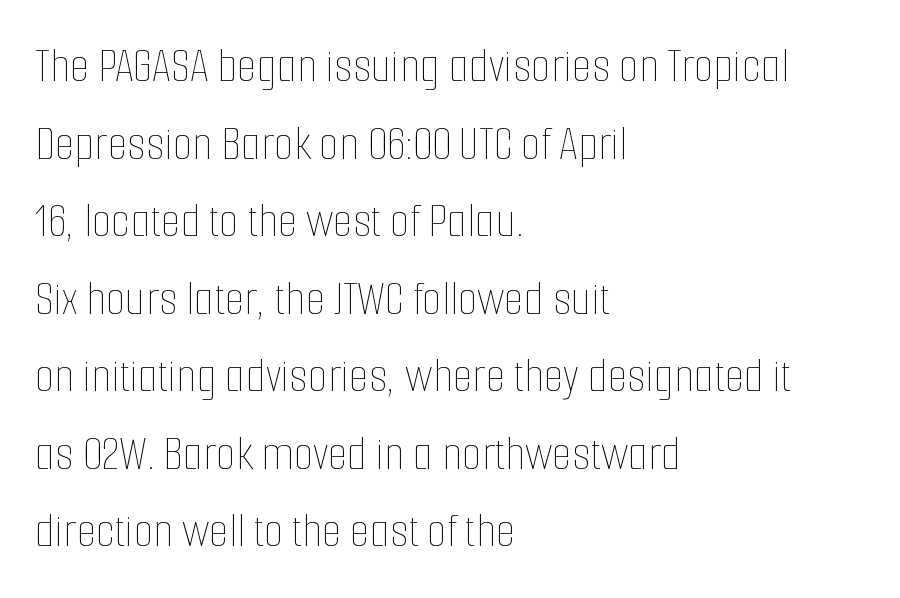
Q: Is the text bold? A: No.
Q: Is the text italic (slanted)? A: No, it is upright.
Q: Is the text underlined? A: No.
Q: How is the paragraph aligned? A: Left-aligned.
Q: Is the spacing between letters normal or unusually wide? A: Normal.
Q: Is the spacing between lines tight, normal or loose? A: Normal.
Q: Width (condensed, normal, or wide)? A: Condensed.
Q: Stroke contrast? A: Low.
Q: x-height? A: Medium.
Q: Monospaced? A: No.
